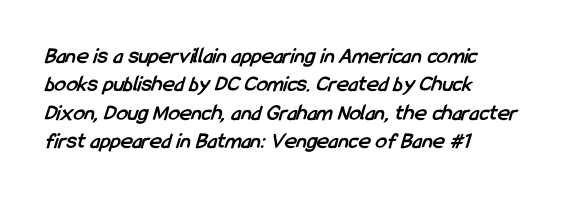
Words appear dense and cohesive because spacing is normal. A classic flush-left, rag-right setting is used for this passage. No word sits above an underline. The sample has been set heavy, in full bold.
